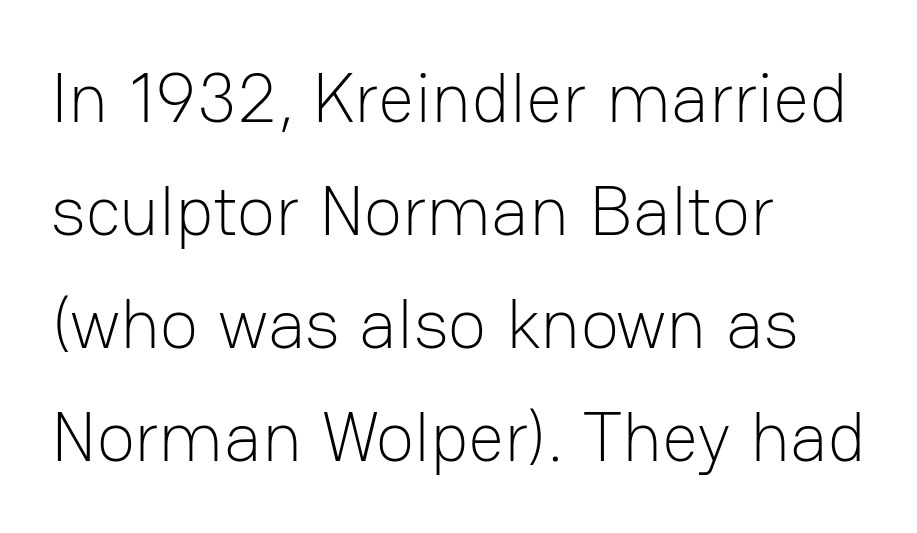
Q: Is the text bold? A: No.
Q: Is the text italic (slanted)? A: No, it is upright.
Q: Is the typeface a serif or a sans-serif typeface? A: Sans-serif.
Q: Is the text underlined? A: No.
Q: How is the paragraph aligned? A: Left-aligned.
Q: Is the spacing between letters normal or unusually wide? A: Normal.
Q: Is the spacing between lines tight, normal or loose? A: Normal.
Q: Width (condensed, normal, or wide)? A: Normal.
Q: Stroke contrast? A: Low.
Q: x-height? A: Medium.
Q: Monospaced? A: No.
